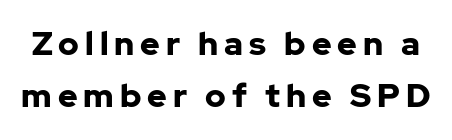
The image shows 33 px bold sans-serif type, upright; set normal line spacing (1.59x), not underlined; low stroke contrast and a medium x-height.
